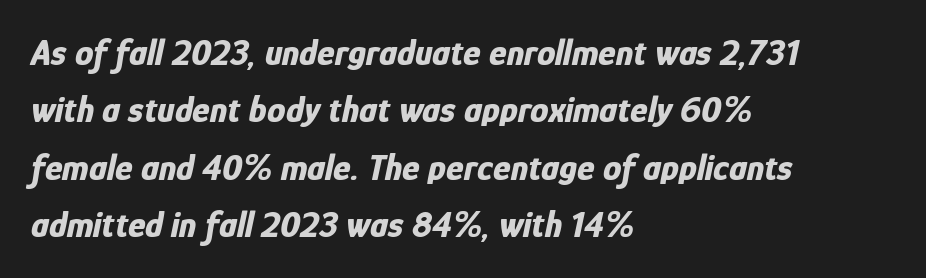
Q: Is the text bold? A: Yes.
Q: Is the text italic (slanted)? A: Yes, it leans right by about 12 degrees.
Q: Is the text underlined? A: No.
Q: How is the paragraph aligned? A: Left-aligned.
Q: Is the spacing between letters normal or unusually wide? A: Normal.
Q: Is the spacing between lines tight, normal or loose? A: Normal.
Q: Width (condensed, normal, or wide)? A: Condensed.
Q: Stroke contrast? A: Low.
Q: x-height? A: Medium.
Q: Monospaced? A: No.
